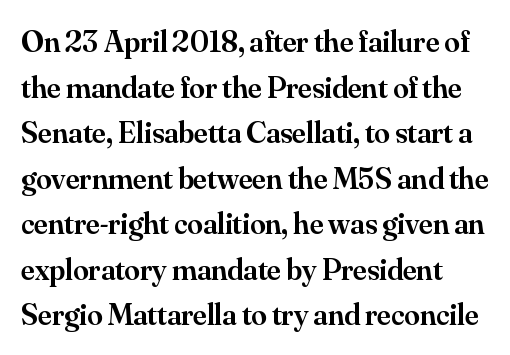
Q: Is the text bold? A: Semi-bold.
Q: Is the text italic (slanted)? A: No, it is upright.
Q: Is the typeface a serif or a sans-serif typeface? A: Serif.
Q: Is the text underlined? A: No.
Q: Is the spacing between letters normal or unusually wide? A: Normal.
Q: Is the spacing between lines tight, normal or loose? A: Normal.
Q: Width (condensed, normal, or wide)? A: Normal.
Q: Stroke contrast? A: Medium.
Q: x-height? A: Small.
Q: Monospaced? A: No.
